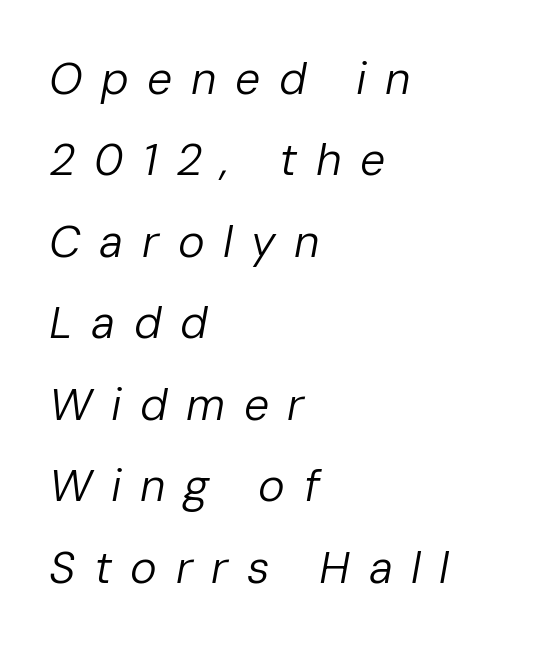
Typeset ragged right — the left edge is the straight one. Summary of weight: not heavy and not bold. The face used here is rendered with a markedly widened letterfit. Underlining? Definitely not there. The face used here has a pronounced slope to its letters. Each letter keeps its own natural width here, so spacing adapts to shape.
